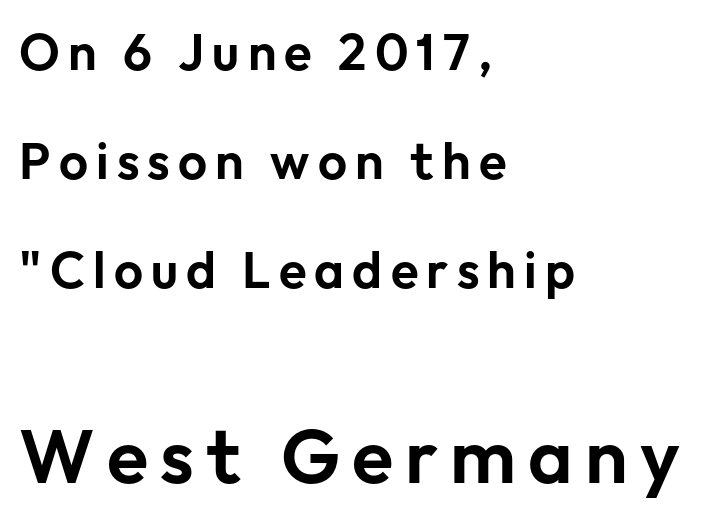
The specimen reads as upright at a glance. Scale increases going downward across the two blocks. All the whitespace from short lines collects on the right. Honestly, the rows look like they've been pulled way apart. Examine the stroke ends and you'll find no serifs.
